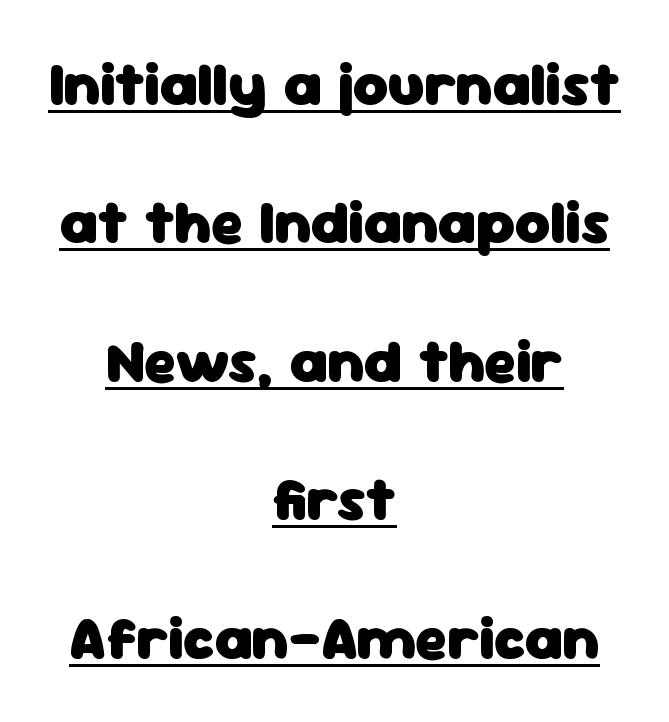
The image shows 61 px heavy sans-serif type, upright; set centered, loose line spacing (2.27x), normal letter spacing, underlined; low stroke contrast and a medium x-height.
